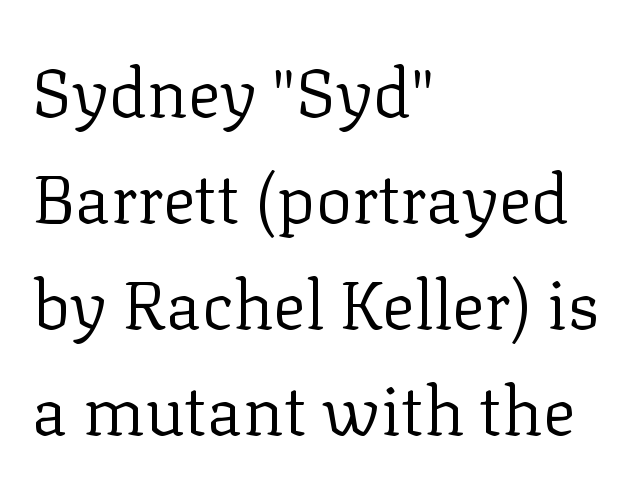
{"serif": "yes", "italic": "no", "bold": "no", "weight": "regular", "width": "normal", "stroke_contrast": "low", "x_height": "medium", "monospaced": "no", "underline": "no", "align": "left", "line_spacing": "normal", "line_spacing_ratio": 1.56, "letter_spacing": "normal", "letter_spacing_em": 0.0, "glyph_px": 68}
